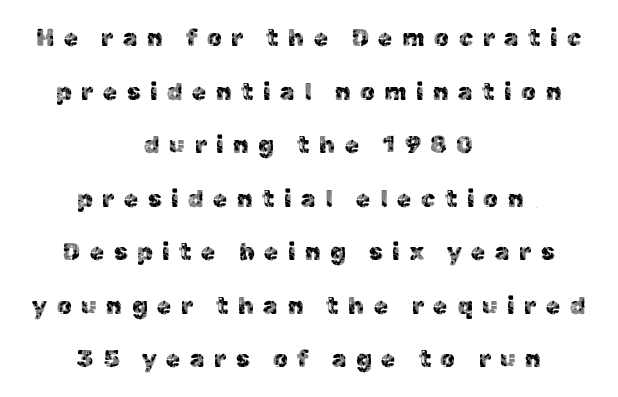
Q: Is the text italic (slanted)? A: No, it is upright.
Q: Is the text underlined? A: No.
Q: How is the paragraph aligned? A: Centered.
Q: Is the spacing between letters normal or unusually wide? A: Unusually wide.
Q: Is the spacing between lines tight, normal or loose? A: Loose.
